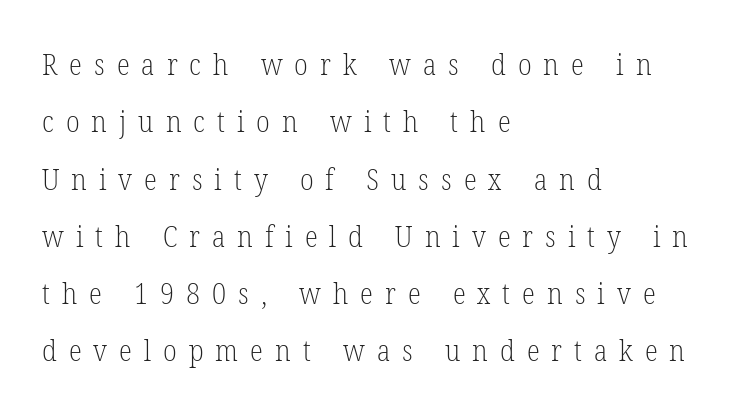
The image shows 30 px light, condensed serif type, upright; set left-aligned, loose line spacing (1.91x), unusually wide letter spacing (+0.4 em), not underlined; low stroke contrast and a medium x-height.
